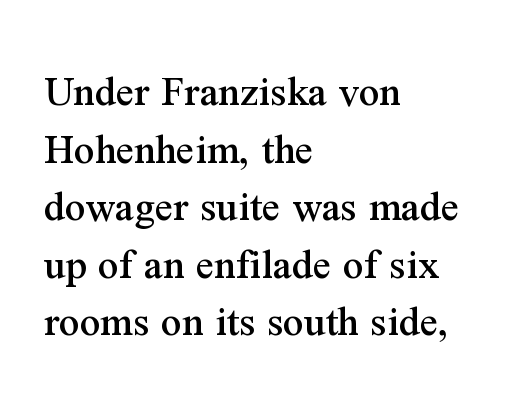
Nope, not italic — everything's standing straight. Clear beneath every line of the passage. The font family rendered here belongs to the serif group. The vertical gap from one line to the next is medium. The face used here is proportionally spaced, like ordinary book or web type. Compared with a centered layout, this one pins lines to the left instead.
